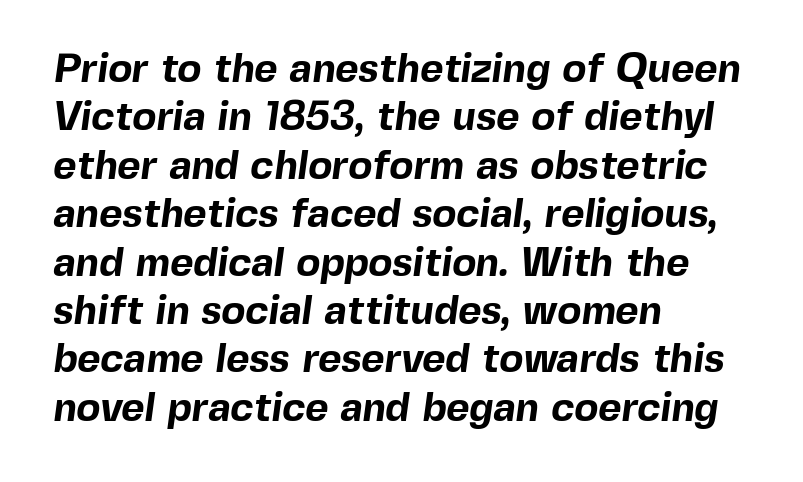
The image shows 40 px bold sans-serif type; set left-aligned, line spacing 1.21x, normal letter spacing, not underlined; a medium x-height.
